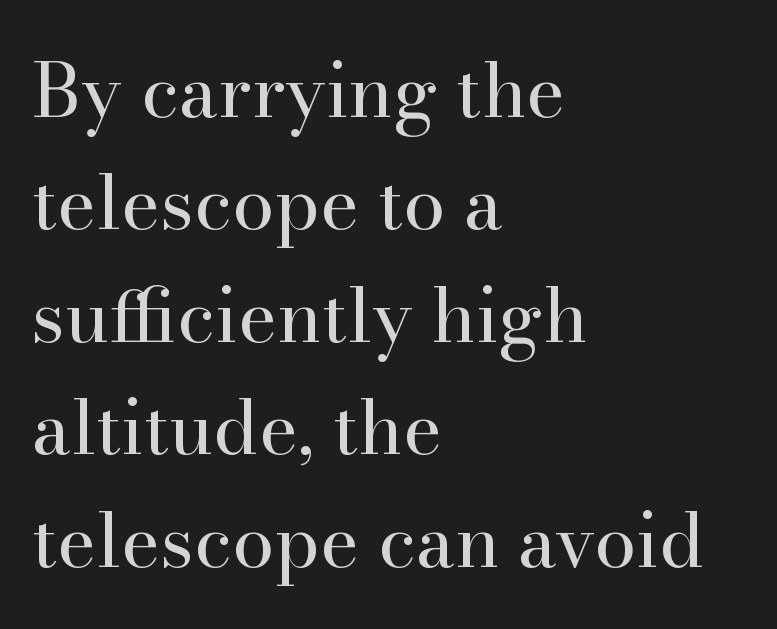
The image shows 75 px regular-weight serif type, upright; set left-aligned, normal line spacing (1.5x), normal letter spacing, not underlined; high stroke contrast and a small x-height.
